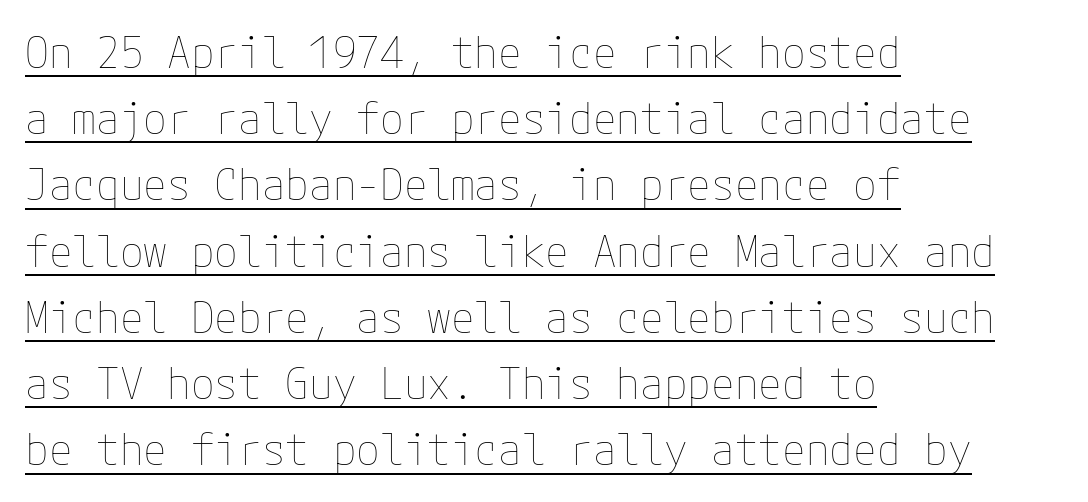
The specimen includes a rule beneath the text block's lines. This is not heavy type; no bold has been used. It's the straight-up-and-down kind of type. The face used here is rendered with its standard letterfit. Layout note: lines flush left. These lines sit exactly where default settings would place them.
